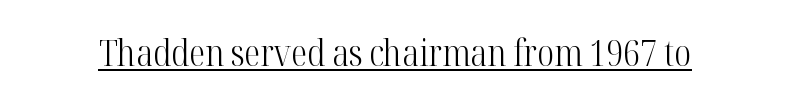
Character widths vary here, with narrow letters taking less room than wide ones. The letterforms sit at book weight or below. The passage shown is typeset with a serif family. Glyph-to-glyph distance matches everyday printed text. The sample's only ornament is a line tracing under the words.
